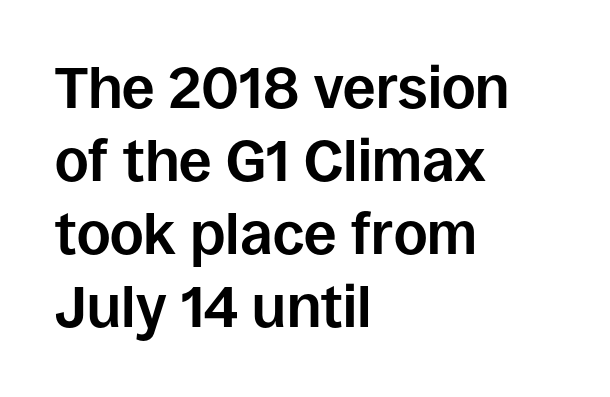
The image shows 58 px bold sans-serif type, upright; set left-aligned, normal line spacing (1.26x), normal letter spacing, not underlined; low stroke contrast and a large x-height.
